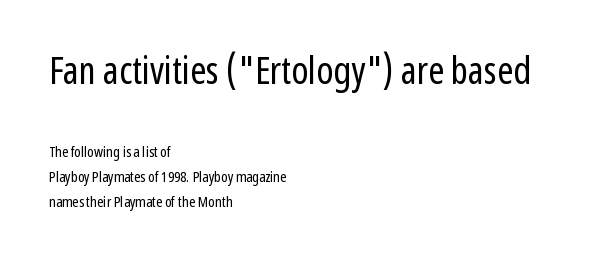
The image shows 38 px regular-weight, condensed sans-serif type, upright; set left-aligned, normal line spacing (1.67x), normal letter spacing, not underlined; the first (top) block is 2.53x larger; low stroke contrast and a medium x-height.
